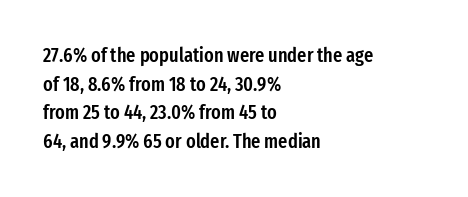
The type sits square on the baseline with zero lean. The lines are quadded left. Is the letter spacing exaggerated? No — it looks like the ordinary default. The designer left line spacing at the default. A bit beefed up — I'd call it semibold rather than bold. Underlining? Definitely not there.
